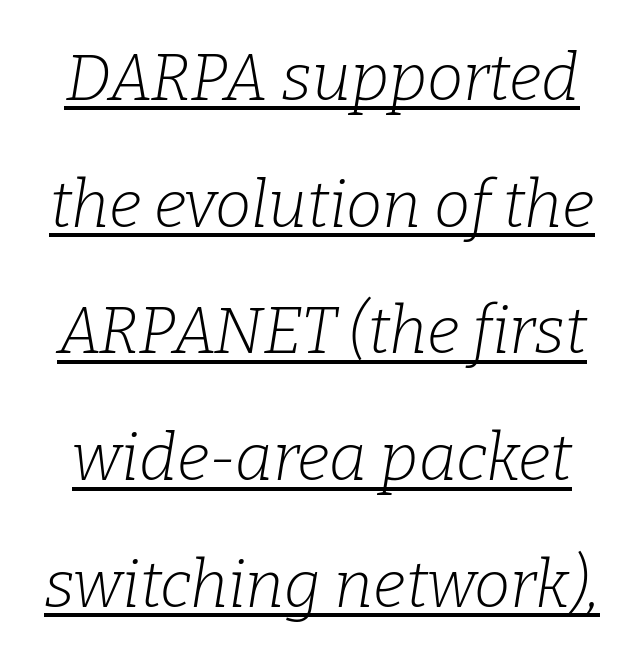
The font sits on the lighter half of the weight spectrum, regular included. You could call the tracking neutral — neither tight nor loose. Regarding leading, the lines here are spaced well apart. The face used here has a pronounced slope to its letters. The characters display serif detailing at their extremities. The rendering uses natural spacing where letterforms have individual widths.
